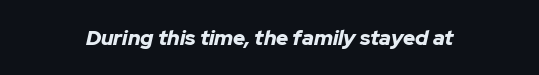
The image shows 21 px bold type, italic (leaning right); set centered, normal letter spacing, not underlined.
